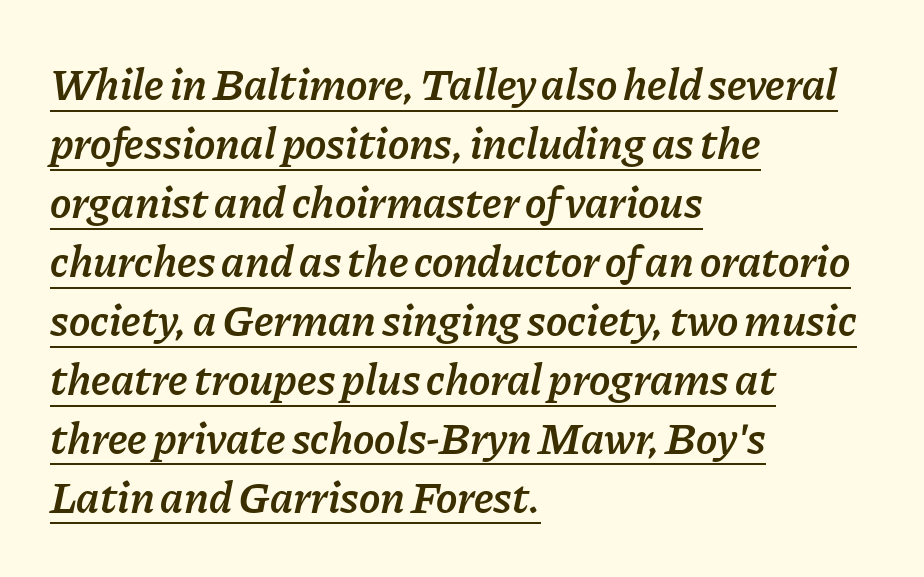
The image shows 45 px semibold type, italic (leaning right); set left-aligned, normal line spacing (1.31x), normal letter spacing, underlined; low stroke contrast and a medium x-height.
